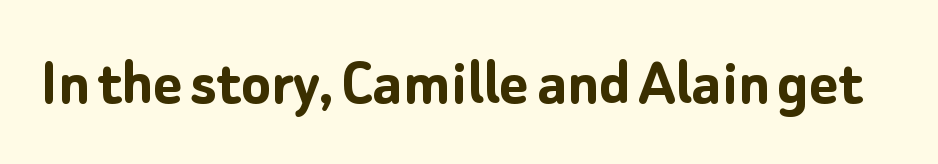
{"serif": "no", "italic": "no", "bold": "yes", "weight": "semibold", "width": "normal", "stroke_contrast": "low", "x_height": "medium", "monospaced": "no", "underline": "no", "letter_spacing": "normal", "letter_spacing_em": 0.0, "glyph_px": 69}
